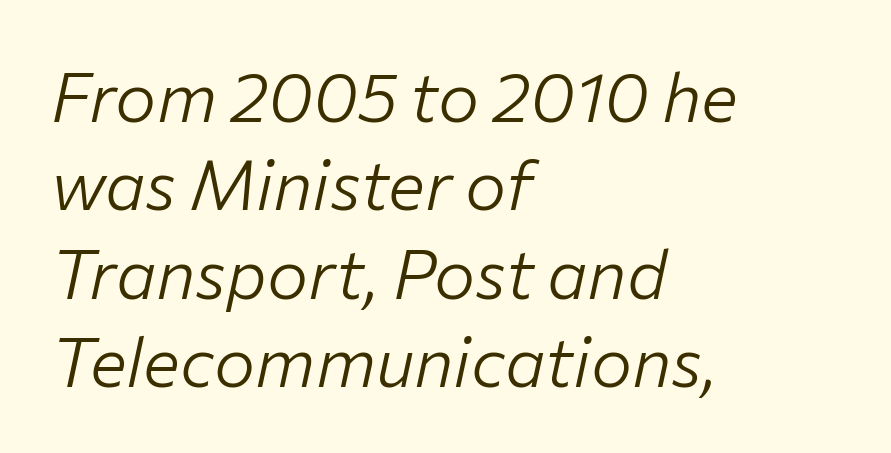
{"italic": "yes", "lean": "right", "slant_degrees": 12, "bold": "no", "weight": "light", "width": "normal", "stroke_contrast": "low", "x_height": "medium", "monospaced": "no", "underline": "no", "align": "left", "line_spacing": "normal", "line_spacing_ratio": 1.28, "letter_spacing": "normal", "letter_spacing_em": 0.0, "glyph_px": 69}
